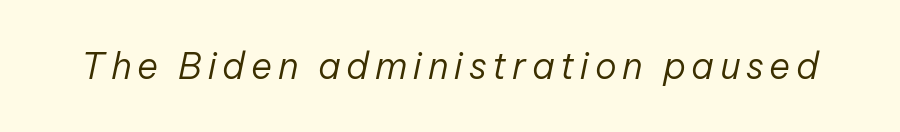
{"italic": "yes", "lean": "right", "slant_degrees": 12, "bold": "no", "weight": "regular", "width": "normal", "stroke_contrast": "low", "x_height": "medium", "monospaced": "no", "underline": "no", "glyph_px": 36}
